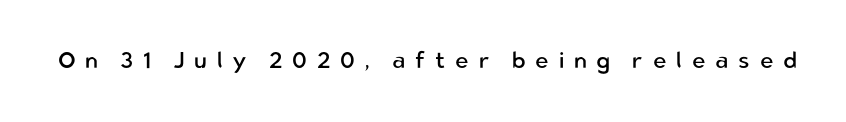
{"italic": "no", "bold": "no", "underline": "no", "letter_spacing": "wide", "letter_spacing_em": 0.42, "glyph_px": 23}
